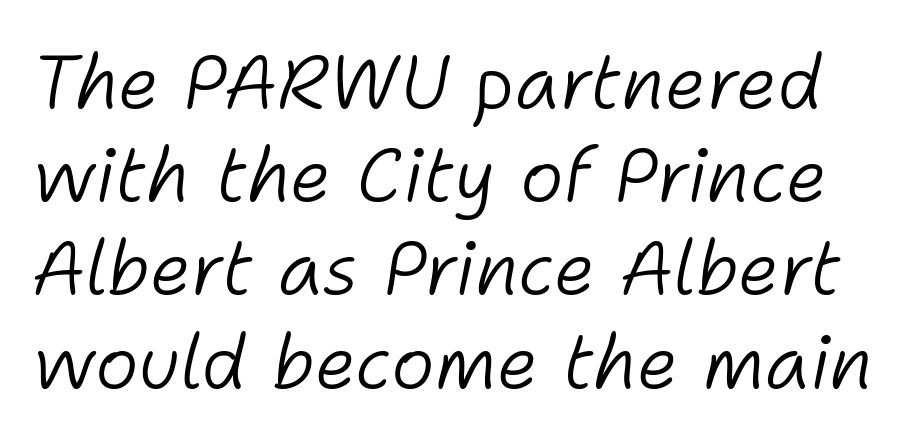
Q: Is the text bold? A: No.
Q: Is the text italic (slanted)? A: Yes, it leans right by about 11 degrees.
Q: Is the text underlined? A: No.
Q: Is the spacing between letters normal or unusually wide? A: Normal.
Q: Is the spacing between lines tight, normal or loose? A: Normal.
Q: Width (condensed, normal, or wide)? A: Normal.
Q: Stroke contrast? A: Low.
Q: x-height? A: Medium.
Q: Monospaced? A: No.
